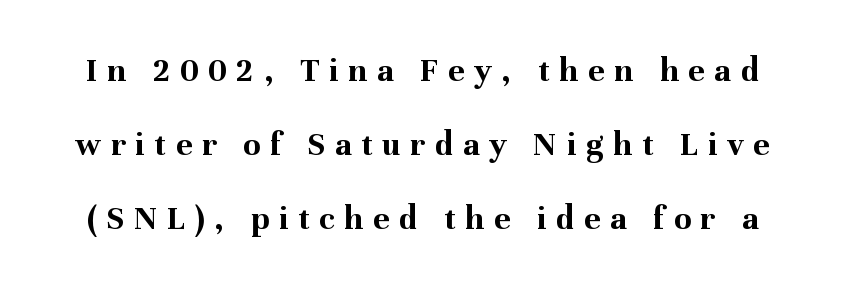
The face used here is proportionally spaced, like ordinary book or web type. A roman cut, with each character standing at attention. The designer went with a serif here, giving each stem small feet. Quick note: underline off. The passage shown is emphatically bold.
